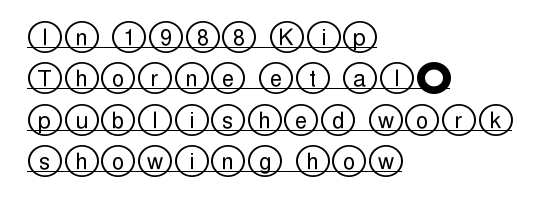
{"italic": "no", "underline": "yes", "align": "left", "line_spacing_ratio": 1.88, "glyph_px": 22}
